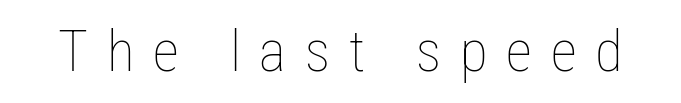
Q: Is the text bold? A: No.
Q: Is the text italic (slanted)? A: No, it is upright.
Q: Is the text underlined? A: No.
Q: Is the spacing between letters normal or unusually wide? A: Unusually wide.
Q: Width (condensed, normal, or wide)? A: Condensed.
Q: Stroke contrast? A: Low.
Q: x-height? A: Medium.
Q: Monospaced? A: No.
